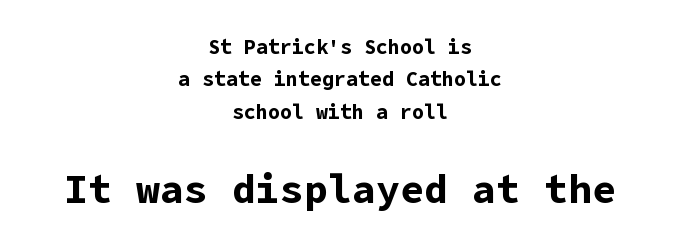
Q: Is the text bold? A: Yes.
Q: Is the text italic (slanted)? A: No, it is upright.
Q: Is the typeface a serif or a sans-serif typeface? A: Sans-serif.
Q: Is the text underlined? A: No.
Q: How is the paragraph aligned? A: Centered.
Q: Is the spacing between letters normal or unusually wide? A: Normal.
Q: Is the spacing between lines tight, normal or loose? A: Normal.
Q: Which block of text is set in a larger size, the first (top) or the second (bottom)? A: The second (bottom) one.
Q: Width (condensed, normal, or wide)? A: Normal.
Q: Stroke contrast? A: Low.
Q: x-height? A: Medium.
